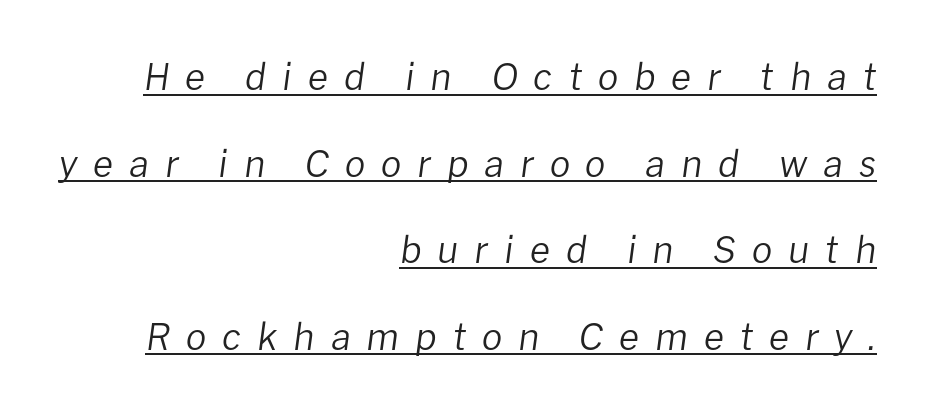
Q: Is the text bold? A: No.
Q: Is the text italic (slanted)? A: Yes, it leans right by about 8 degrees.
Q: Is the text underlined? A: Yes.
Q: How is the paragraph aligned? A: Right-aligned.
Q: Is the spacing between letters normal or unusually wide? A: Unusually wide.
Q: Is the spacing between lines tight, normal or loose? A: Loose.
Q: Width (condensed, normal, or wide)? A: Normal.
Q: Stroke contrast? A: Low.
Q: x-height? A: Medium.
Q: Monospaced? A: No.
